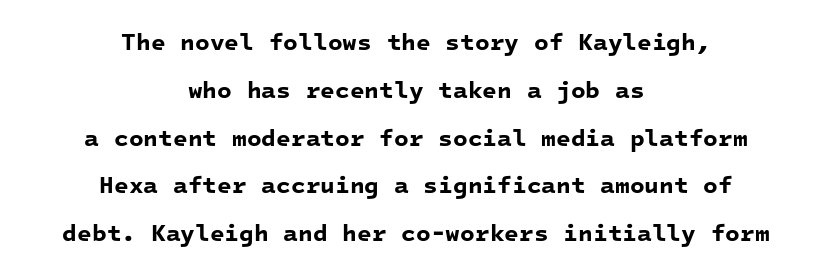
Which margin do the lines hug? Neither — every line sits in the middle. Nothing unusual about the tracking: characters are spaced as the font intends. These words are printed bold, with thick strokes throughout. What's the leading like? Stretched, with rows far apart. The glyphs are unaccompanied by any horizontal stroke below them.
